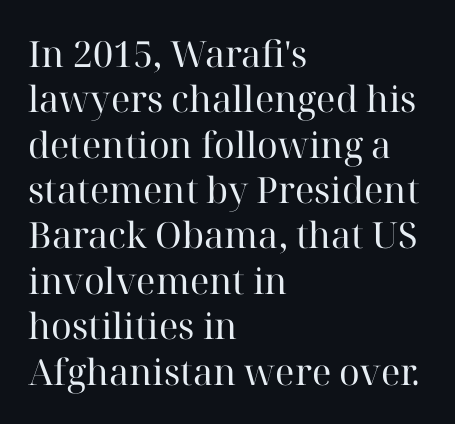
The image shows 36 px regular-weight serif type, upright; set left-aligned, normal line spacing (1.26x), normal letter spacing, not underlined; high stroke contrast and a medium x-height.
